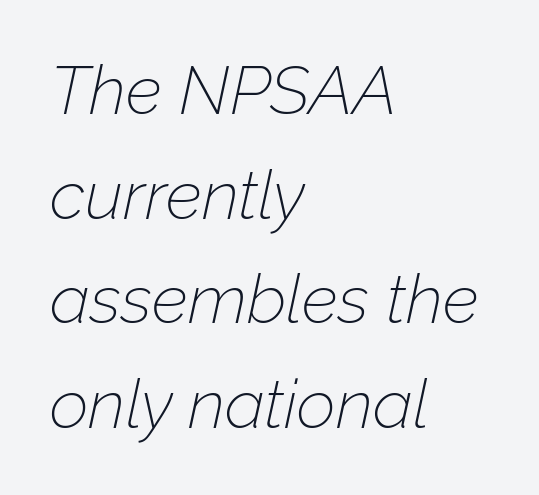
{"italic": "yes", "lean": "right", "slant_degrees": 12, "bold": "no", "weight": "thin", "width": "normal", "stroke_contrast": "low", "x_height": "medium", "monospaced": "no", "underline": "no", "align": "left", "line_spacing": "normal", "line_spacing_ratio": 1.54, "letter_spacing": "normal", "letter_spacing_em": 0.0, "glyph_px": 68}
